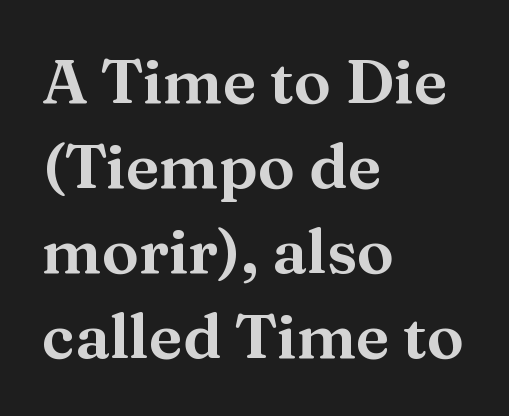
{"serif": "yes", "italic": "no", "width": "wide", "stroke_contrast": "medium", "x_height": "medium", "monospaced": "no", "underline": "no", "align": "left", "line_spacing": "normal", "line_spacing_ratio": 1.37, "letter_spacing": "normal", "letter_spacing_em": 0.0, "glyph_px": 62}
